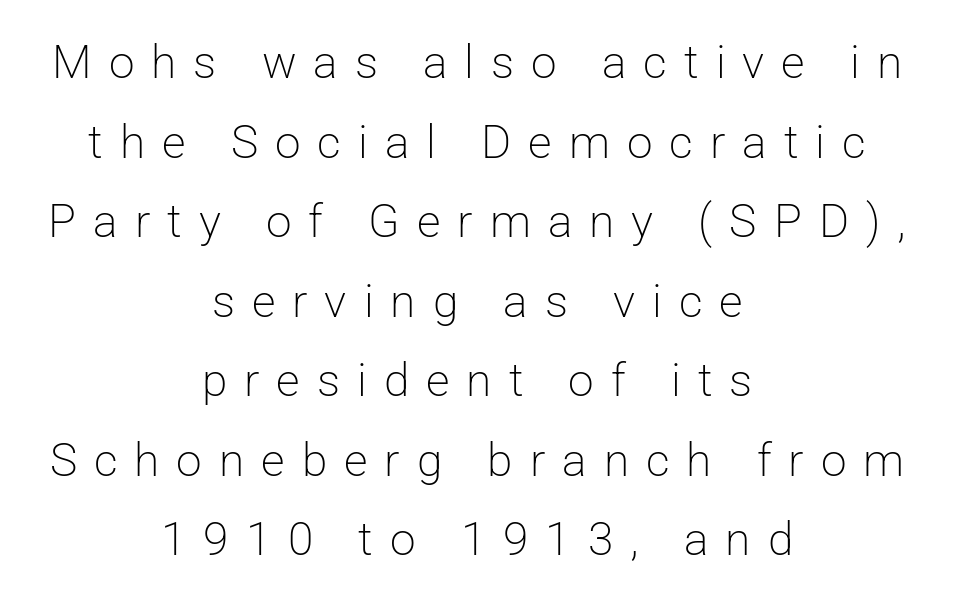
The words here are not underlined. A sans-serif font was chosen for this passage. Caption: expanded tracking, letters set apart. If you drew a line through each stem, it would be perfectly vertical. The letterforms sit at book weight or below. Looks like regular typesetting: each glyph gets only the width it needs.
